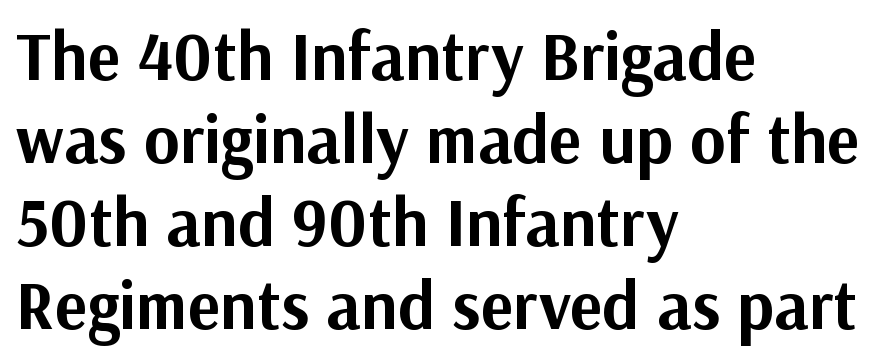
The image shows 68 px bold sans-serif type, upright; set left-aligned, line spacing 1.22x, normal letter spacing, not underlined; medium stroke contrast and a medium x-height.
